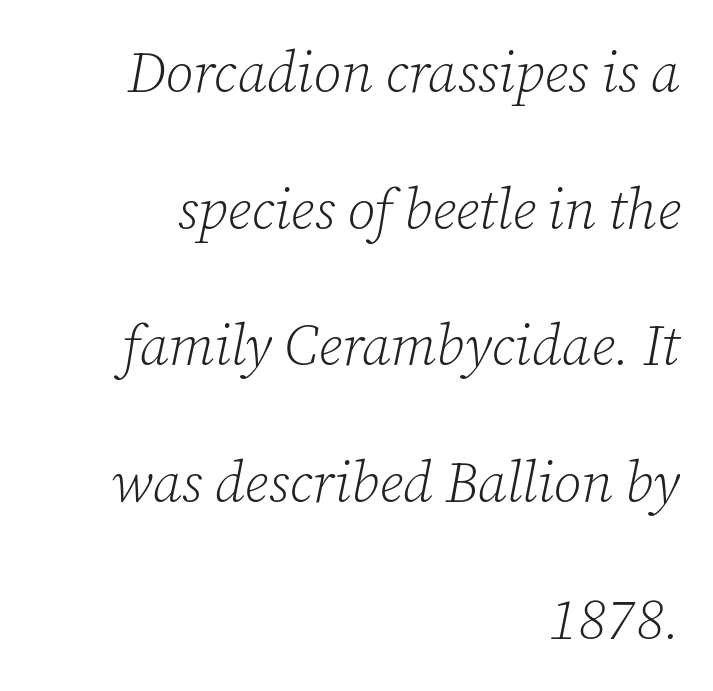
{"serif": "yes", "italic": "yes", "lean": "right", "slant_degrees": 12, "bold": "no", "weight": "light", "width": "normal", "stroke_contrast": "low", "x_height": "medium", "monospaced": "no", "underline": "no", "align": "right", "line_spacing": "loose", "line_spacing_ratio": 2.44, "letter_spacing": "normal", "letter_spacing_em": 0.0, "glyph_px": 56}
